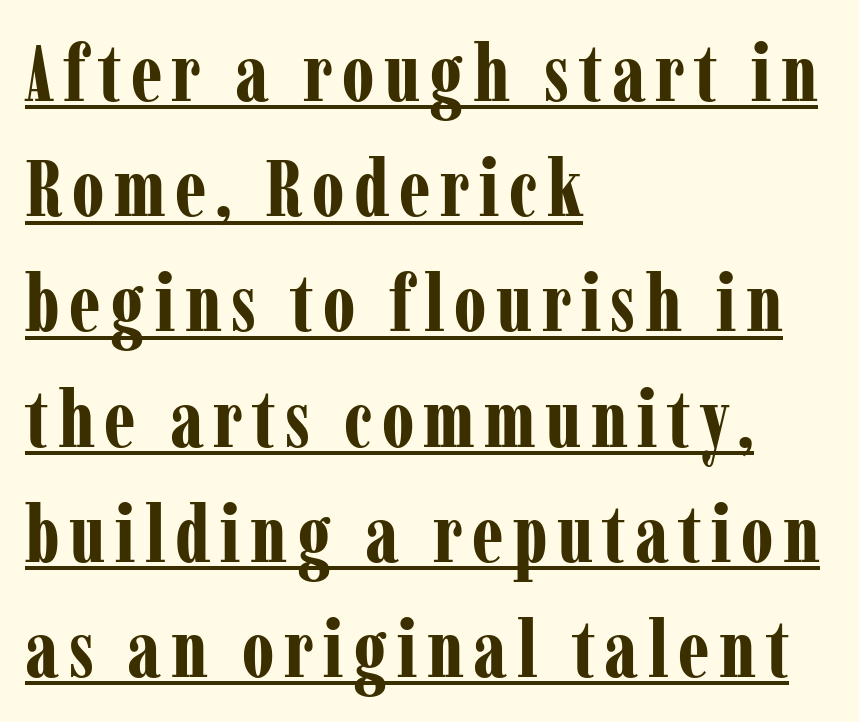
Which margin do the lines hug? The left one — the right edge is uneven. Tall strokes in this sample are plumb rather than angled. Varying glyph widths throughout — classic text-font behaviour. Has an underline been added? It has. Look at the bottom of the vertical strokes: they flare into serifs here.
